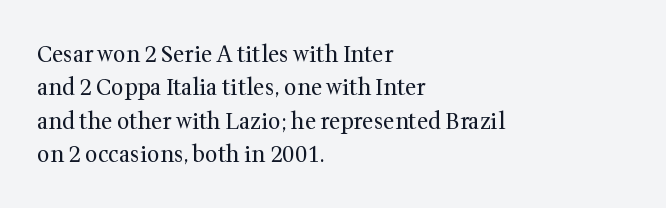
{"italic": "no", "bold": "no", "underline": "no", "align": "left", "line_spacing": "normal", "line_spacing_ratio": 1.52, "letter_spacing": "normal", "letter_spacing_em": 0.0, "glyph_px": 22}
